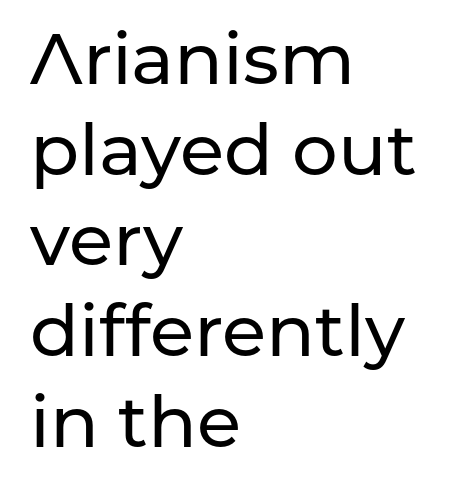
The image shows 72 px sans-serif type, upright; set left-aligned, normal line spacing (1.26x), normal letter spacing, not underlined; low stroke contrast and a medium x-height.
